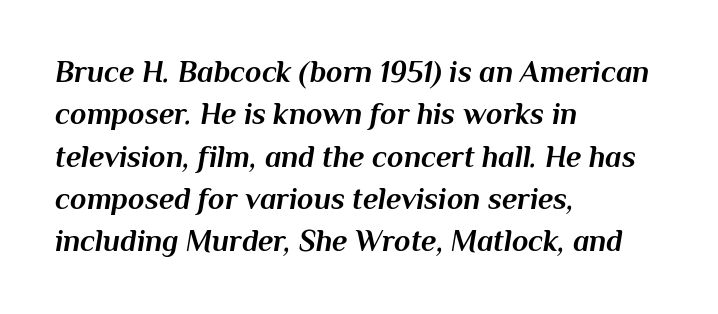
{"italic": "yes", "lean": "right", "slant_degrees": 10, "bold": "yes", "weight": "bold", "width": "normal", "stroke_contrast": "medium", "x_height": "medium", "monospaced": "no", "underline": "no", "align": "left", "line_spacing": "normal", "line_spacing_ratio": 1.41, "letter_spacing": "normal", "letter_spacing_em": 0.0, "glyph_px": 30}
